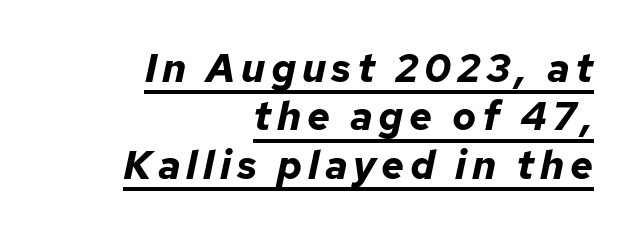
{"italic": "yes", "lean": "right", "slant_degrees": 12, "bold": "yes", "weight": "bold", "width": "normal", "stroke_contrast": "low", "x_height": "medium", "monospaced": "no", "underline": "yes", "align": "right", "line_spacing_ratio": 1.21, "glyph_px": 40}
